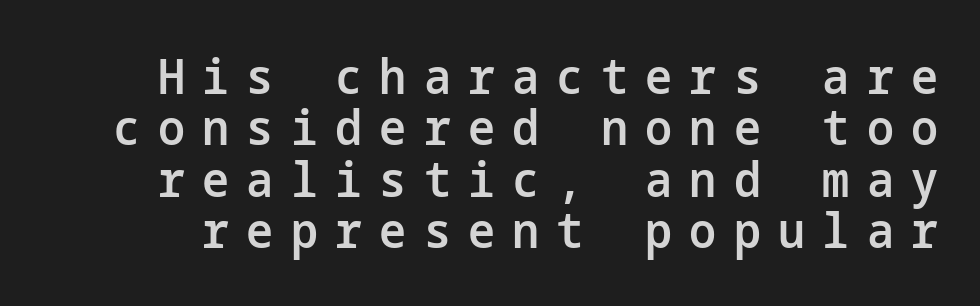
{"serif": "no", "italic": "no", "bold": "semi", "weight": "semibold", "width": "normal", "stroke_contrast": "low", "x_height": "medium", "underline": "no", "line_spacing": "tight", "line_spacing_ratio": 1.07, "letter_spacing": "wide", "letter_spacing_em": 0.36, "glyph_px": 48}
